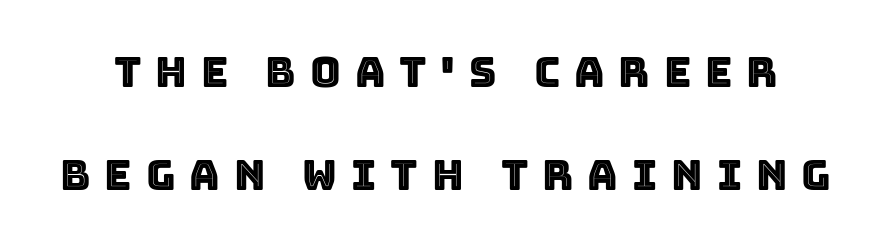
{"italic": "no", "width": "normal", "x_height": "large", "monospaced": "no", "underline": "no", "line_spacing": "loose", "line_spacing_ratio": 2.45, "letter_spacing": "wide", "letter_spacing_em": 0.33, "glyph_px": 42}
